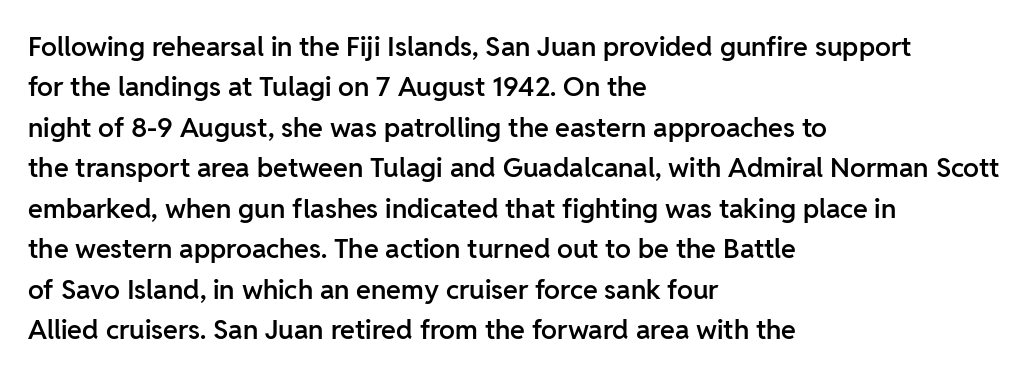
Q: Is the text bold? A: Semi-bold.
Q: Is the text italic (slanted)? A: No, it is upright.
Q: Is the text underlined? A: No.
Q: How is the paragraph aligned? A: Left-aligned.
Q: Is the spacing between letters normal or unusually wide? A: Normal.
Q: Is the spacing between lines tight, normal or loose? A: Normal.
